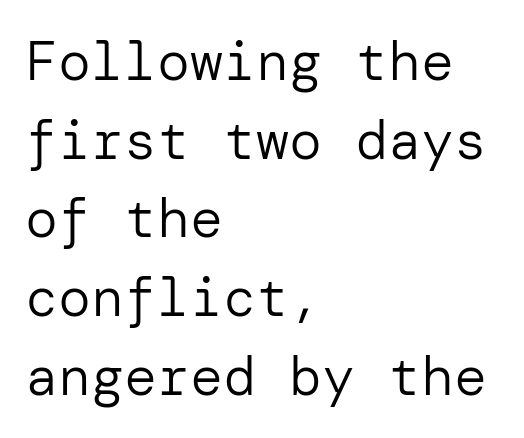
{"serif": "no", "italic": "no", "bold": "no", "weight": "regular", "width": "normal", "stroke_contrast": "low", "x_height": "medium", "underline": "no", "align": "left", "line_spacing": "normal", "line_spacing_ratio": 1.43, "letter_spacing": "normal", "letter_spacing_em": 0.0, "glyph_px": 55}
